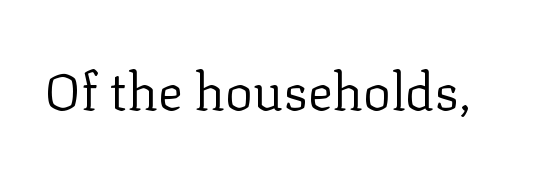
Q: Is the text bold? A: No.
Q: Is the text italic (slanted)? A: No, it is upright.
Q: Is the typeface a serif or a sans-serif typeface? A: Serif.
Q: Is the text underlined? A: No.
Q: Is the spacing between letters normal or unusually wide? A: Normal.
Q: Width (condensed, normal, or wide)? A: Normal.
Q: Stroke contrast? A: Low.
Q: x-height? A: Medium.
Q: Monospaced? A: No.
